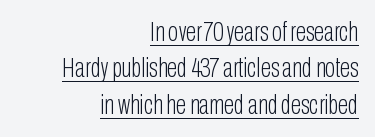
Q: Is the text bold? A: No.
Q: Is the text italic (slanted)? A: No, it is upright.
Q: Is the text underlined? A: Yes.
Q: How is the paragraph aligned? A: Right-aligned.
Q: Is the spacing between letters normal or unusually wide? A: Normal.
Q: Is the spacing between lines tight, normal or loose? A: Normal.
